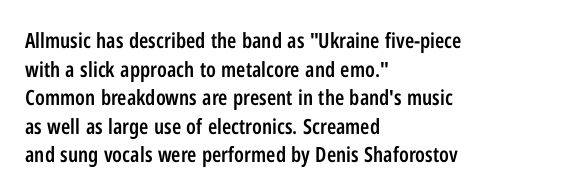
Q: Is the text bold? A: Semi-bold.
Q: Is the text italic (slanted)? A: No, it is upright.
Q: Is the text underlined? A: No.
Q: How is the paragraph aligned? A: Left-aligned.
Q: Is the spacing between letters normal or unusually wide? A: Normal.
Q: Is the spacing between lines tight, normal or loose? A: Normal.
